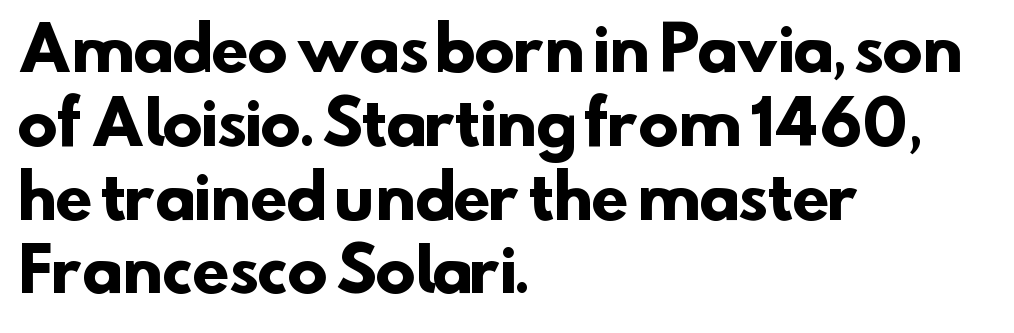
{"serif": "no", "bold": "yes", "weight": "heavy", "width": "normal", "stroke_contrast": "low", "x_height": "small", "monospaced": "no", "underline": "no", "align": "left", "line_spacing_ratio": 1.23, "letter_spacing": "normal", "letter_spacing_em": 0.0, "glyph_px": 60}
